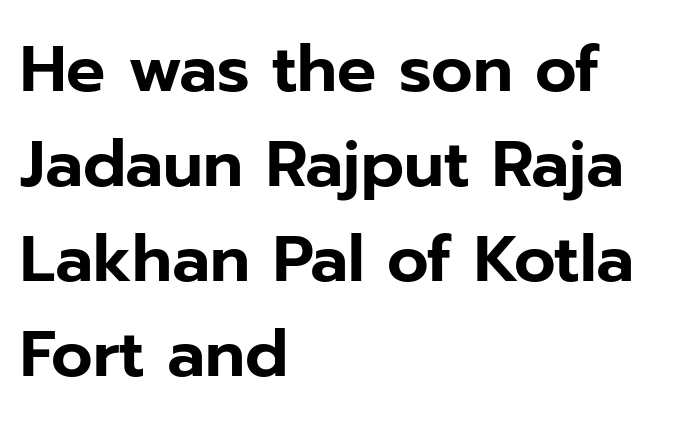
The compositor pushed each line to the left boundary. A typesetter would call this proportional, since set widths differ per character. The rendering shows plain stroke endings on the letterforms — a sans-serif design. Glyph-to-glyph distance matches everyday printed text. This is the regular roman posture of the typeface. Each row of text sits above clean, open space.
